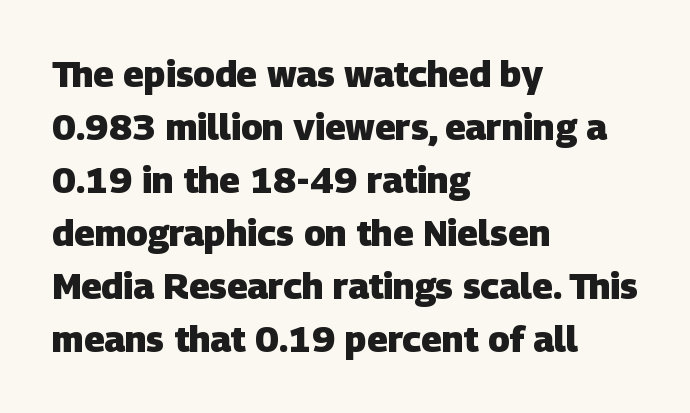
I'd call this a sans setting — the letters go barefoot. Stroke thickness is high; the sample reads as a true bold. Does the leading feel generous? No, just average. Bare-footed words on every line. This sample has the flowing, uneven cadence of proportional lettering. Layout note: lines flush left.
